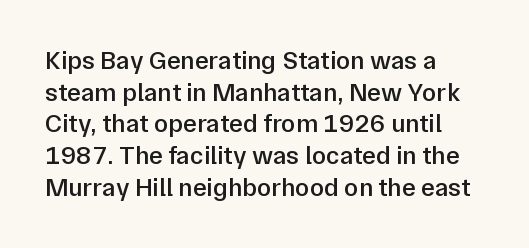
Q: Is the text bold? A: Semi-bold.
Q: Is the text italic (slanted)? A: No, it is upright.
Q: Is the text underlined? A: No.
Q: How is the paragraph aligned? A: Left-aligned.
Q: Is the spacing between letters normal or unusually wide? A: Normal.
